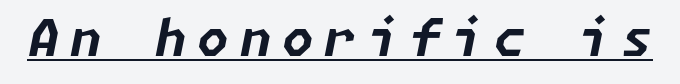
{"italic": "yes", "lean": "right", "slant_degrees": 11, "bold": "yes", "weight": "bold", "width": "normal", "stroke_contrast": "low", "x_height": "medium", "underline": "yes", "letter_spacing": "wide", "letter_spacing_em": 0.21, "glyph_px": 51}
